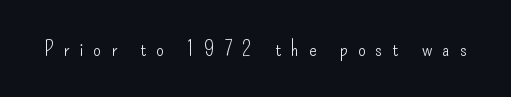
Each word looks stretched out because of the extra space between its letters. The letters stand upright; this is a roman face. Compared with a typical body face, this is equally light or lighter still. Glance below the letters and you will spot only blank space.
